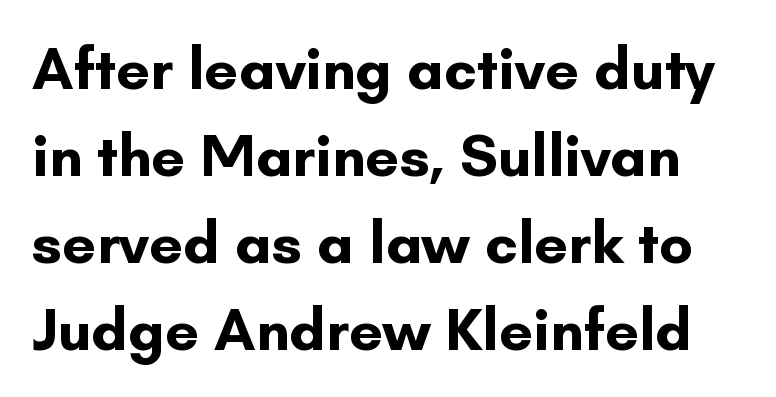
The image shows 60 px bold sans-serif type, upright; set normal line spacing (1.45x), normal letter spacing, not underlined; low stroke contrast and a small x-height.
